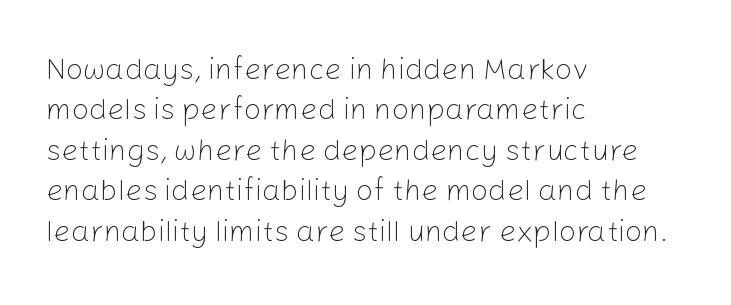
Q: Is the text bold? A: No.
Q: Is the text italic (slanted)? A: No, it is upright.
Q: Is the typeface a serif or a sans-serif typeface? A: Sans-serif.
Q: Is the text underlined? A: No.
Q: How is the paragraph aligned? A: Left-aligned.
Q: Is the spacing between letters normal or unusually wide? A: Normal.
Q: Is the spacing between lines tight, normal or loose? A: Normal.
Q: Width (condensed, normal, or wide)? A: Normal.
Q: Stroke contrast? A: Low.
Q: x-height? A: Medium.
Q: Monospaced? A: No.
